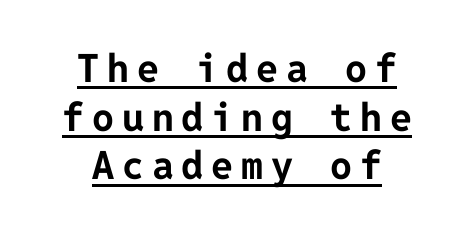
Q: Is the text bold? A: Yes.
Q: Is the text italic (slanted)? A: No, it is upright.
Q: Is the typeface a serif or a sans-serif typeface? A: Sans-serif.
Q: Is the text underlined? A: Yes.
Q: How is the paragraph aligned? A: Centered.
Q: Is the spacing between letters normal or unusually wide? A: Unusually wide.
Q: Is the spacing between lines tight, normal or loose? A: Normal.
Q: Width (condensed, normal, or wide)? A: Normal.
Q: Stroke contrast? A: Low.
Q: x-height? A: Medium.
